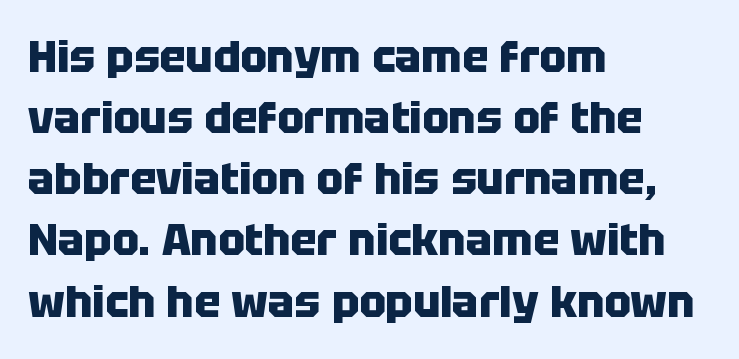
Varying glyph widths throughout — classic text-font behaviour. A typesetter would call this zero additional tracking. Bare-footed words on every line. The typesetter chose a ragged-right arrangement here. Regarding leading, the lines here are spaced in the standard way. Every character sits straight up, as roman type does.
